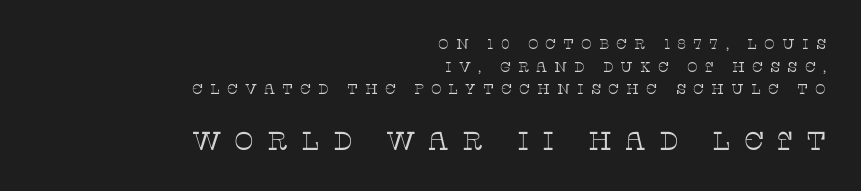
{"italic": "no", "bold": "no", "underline": "no", "align": "right", "line_spacing": "normal", "line_spacing_ratio": 1.62, "letter_spacing": "wide", "letter_spacing_em": 0.5, "larger_block": "second", "size_ratio": 1.86, "glyph_px": 26}
